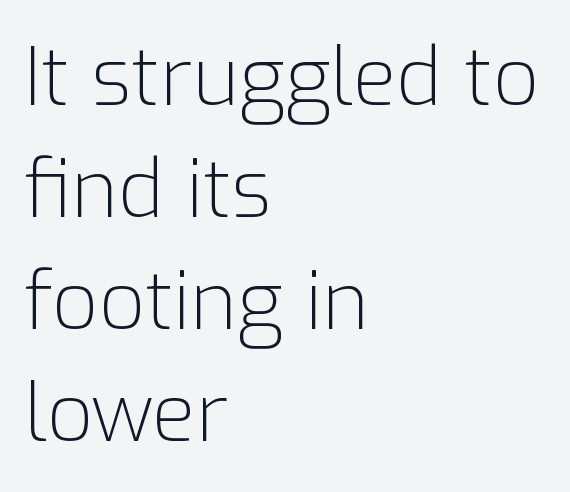
The image shows 80 px light sans-serif type, upright; set left-aligned, normal line spacing (1.4x), normal letter spacing, not underlined; low stroke contrast and a medium x-height.
